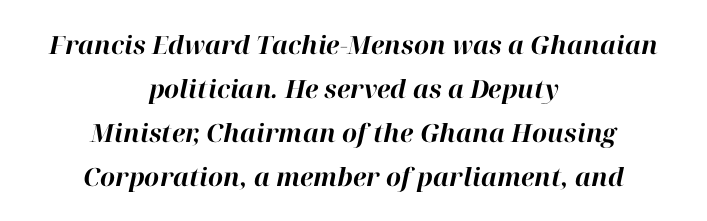
The image shows 25 px bold type, italic (leaning right); set centered, line spacing 1.76x, normal letter spacing, not underlined.
